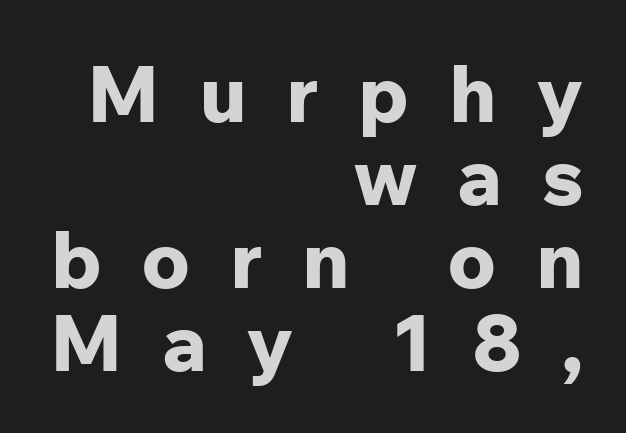
{"serif": "no", "italic": "no", "bold": "yes", "weight": "bold", "width": "normal", "stroke_contrast": "low", "x_height": "medium", "monospaced": "no", "underline": "no", "align": "right", "line_spacing": "tight", "line_spacing_ratio": 1.05, "letter_spacing": "wide", "letter_spacing_em": 0.5, "glyph_px": 79}
